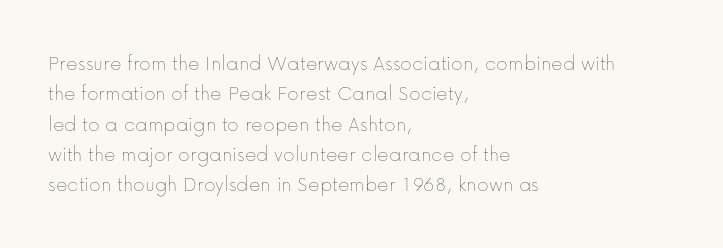
The image shows 22 px text type, upright; set left-aligned, normal line spacing (1.38x), normal letter spacing, not underlined.
